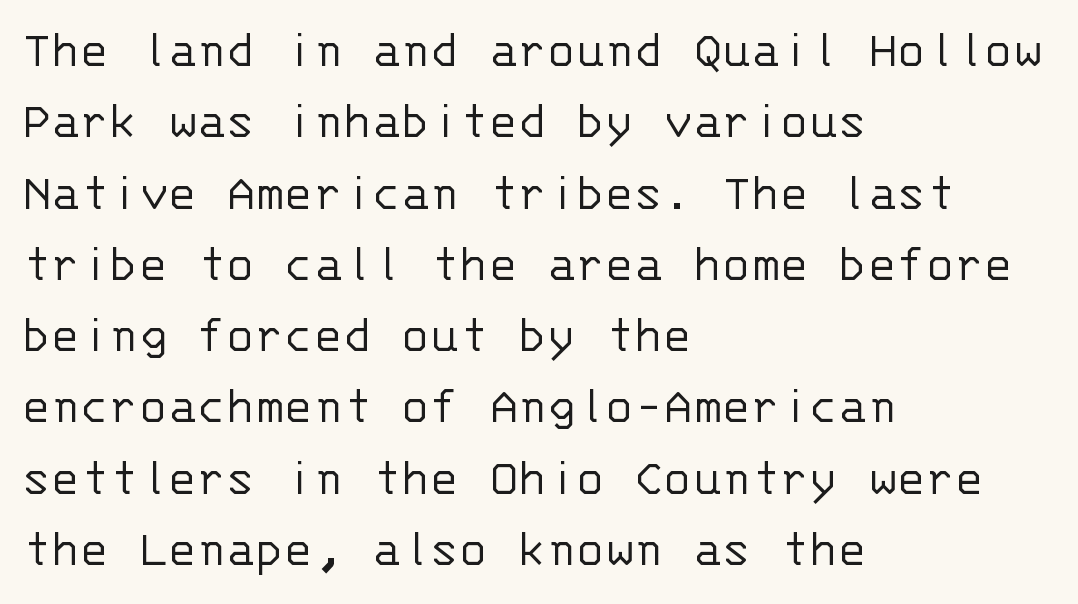
Does the lettering tilt? It doesn't — this is upright. This sample uses a sans-serif face. In terms of leading, this rendering sits right in the middle. Descenders are the only things crossing below the line. A quiet, ordinary-to-light weight characterises the typeface. Think of a typewriter: that constant character pitch is what you see here.
